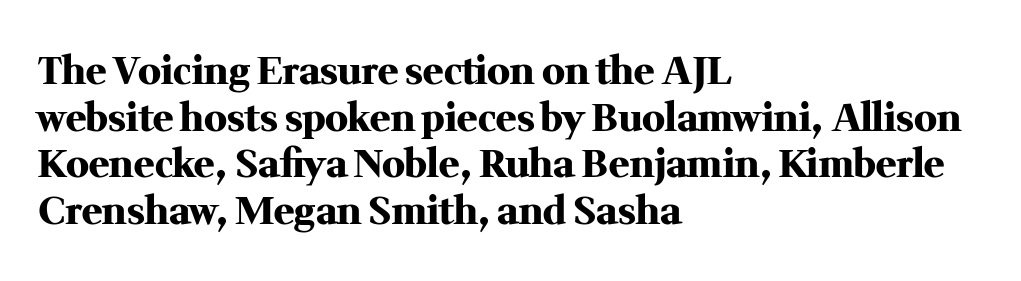
The image shows 38 px heavy serif type, upright; set left-aligned, line spacing 1.23x, normal letter spacing, not underlined; medium stroke contrast and a medium x-height.
